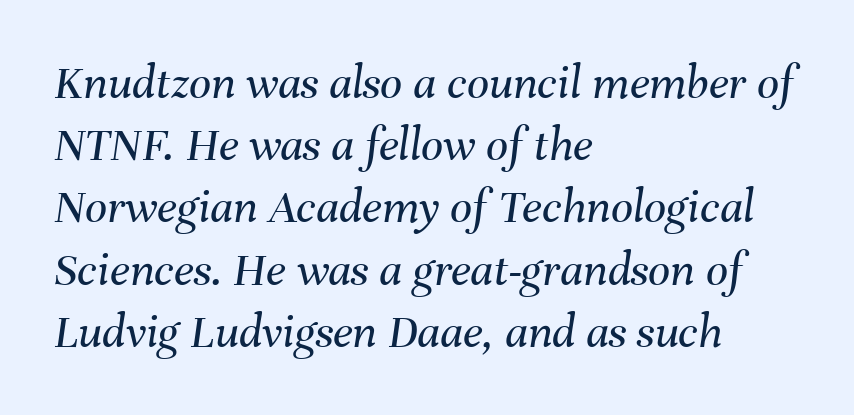
The image shows 49 px regular-weight type, italic (leaning right); set left-aligned, normal line spacing (1.27x), normal letter spacing, not underlined; medium stroke contrast and a medium x-height.
